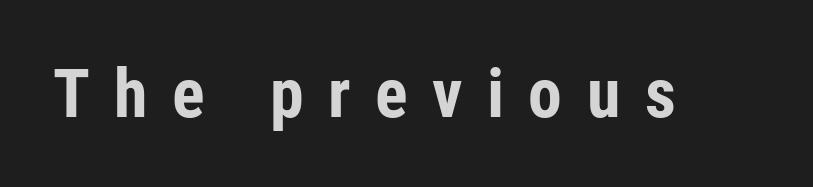
Every stem runs plumb, perpendicular to the baseline. Typographic density is high because the face is bold. Typographically, this falls in the sans-serif category. Display-style spreading of the glyphs; the letterfit is very open. The passage shown is not underscored anywhere. Proportional: the letters do not fall into vertical columns.
